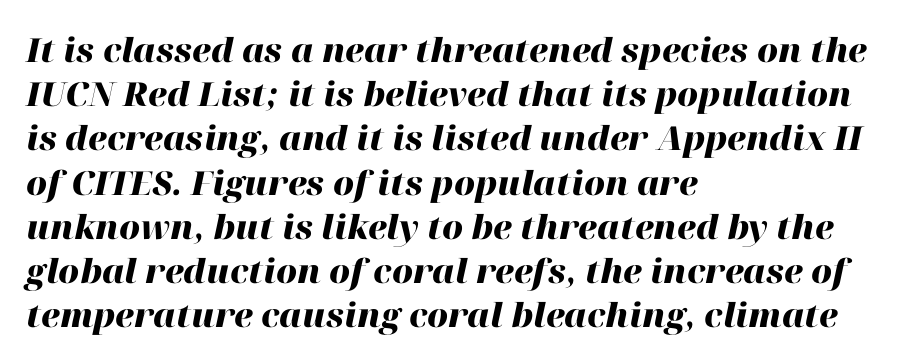
The paragraph has a hard left edge and a soft right edge. Check under the words: just untouched page. You could call the tracking neutral — neither tight nor loose. Characters are canted at an angle relative to the baseline's perpendicular. Weight check: bold — yes, fully. Varying glyph widths throughout — classic text-font behaviour.
